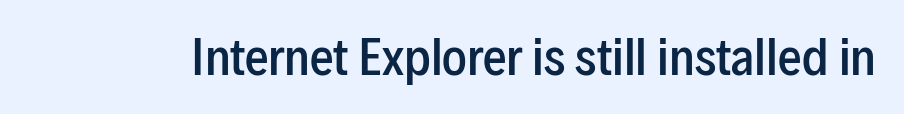
The image shows 47 px semibold, condensed sans-serif type, upright; set normal letter spacing, not underlined; low stroke contrast and a medium x-height.
